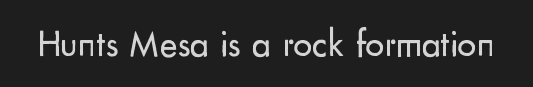
Q: Is the text bold? A: No.
Q: Is the text italic (slanted)? A: No, it is upright.
Q: Is the typeface a serif or a sans-serif typeface? A: Sans-serif.
Q: Is the text underlined? A: No.
Q: Is the spacing between letters normal or unusually wide? A: Normal.
Q: Width (condensed, normal, or wide)? A: Normal.
Q: Stroke contrast? A: Low.
Q: x-height? A: Small.
Q: Monospaced? A: No.
